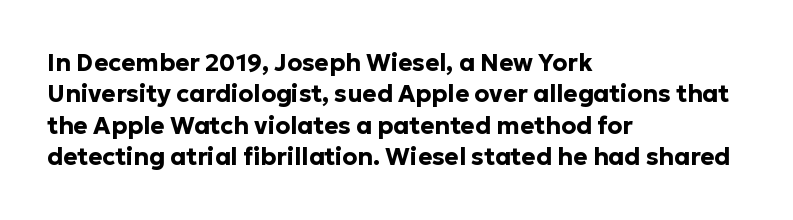
{"italic": "no", "bold": "yes", "underline": "no", "align": "left", "line_spacing": "normal", "line_spacing_ratio": 1.31, "letter_spacing": "normal", "letter_spacing_em": 0.0, "glyph_px": 24}
